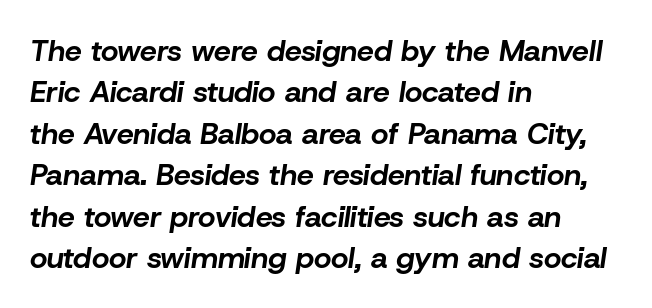
Does the copy run flush right? No — it runs flush left. You could call the tracking neutral — neither tight nor loose. It's the slanting kind of type. The leading is moderate, giving the passage an even texture. The letters are bold, with thick, heavy strokes. A typesetter would call this proportional, since set widths differ per character.
